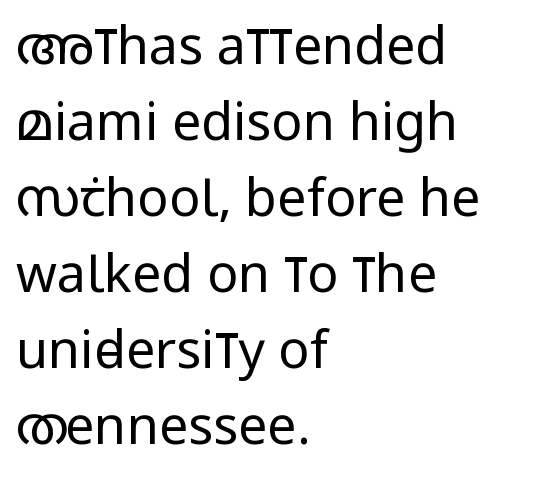
{"serif": "no", "italic": "no", "bold": "no", "weight": "regular", "width": "condensed", "stroke_contrast": "low", "x_height": "large", "monospaced": "no", "underline": "no", "align": "left", "line_spacing": "normal", "line_spacing_ratio": 1.46, "letter_spacing": "normal", "letter_spacing_em": 0.0, "glyph_px": 52}
